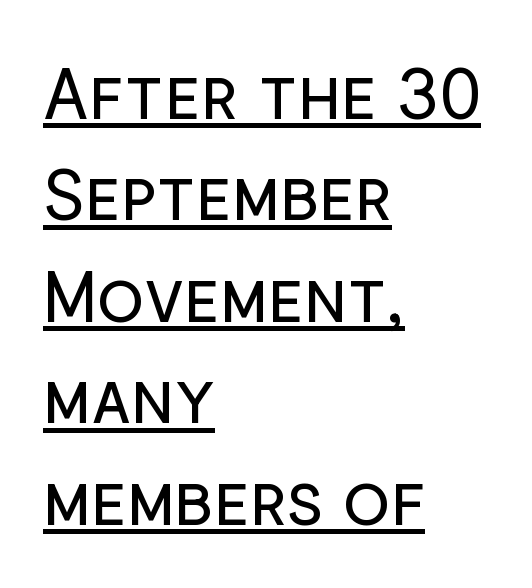
Default kerning and tracking; the words read as compact shapes. Quick note: underline on. Line beginnings align vertically; line endings do not. No italicization has been applied; the sample stays upright. Is this a fixed-width face? No — the glyphs have proportional, varying widths. The designer left line spacing at the default.
